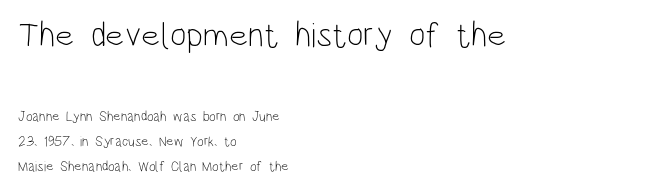
The image shows 35 px light, condensed sans-serif type, upright; set left-aligned, line spacing 1.79x, normal letter spacing, not underlined; the first (top) block is 2.5x larger; low stroke contrast and a large x-height.
